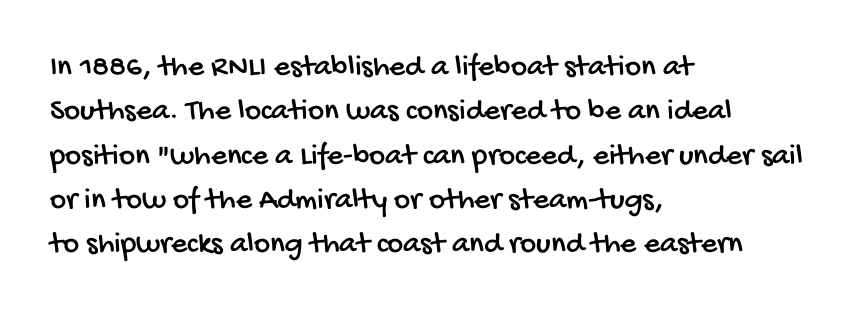
{"serif": "no", "width": "condensed", "stroke_contrast": "low", "x_height": "large", "monospaced": "no", "underline": "no", "align": "left", "line_spacing": "normal", "line_spacing_ratio": 1.43, "letter_spacing": "normal", "letter_spacing_em": 0.0, "glyph_px": 31}
